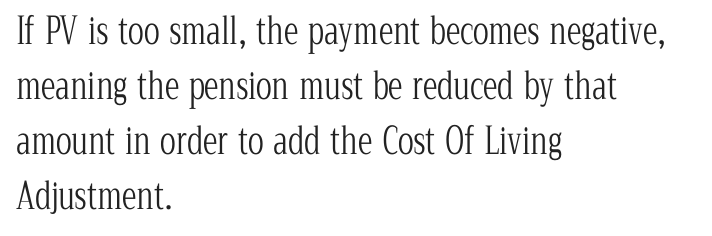
The image shows 37 px light, condensed serif type, upright; set left-aligned, normal line spacing (1.49x), normal letter spacing, not underlined; low stroke contrast and a medium x-height.
